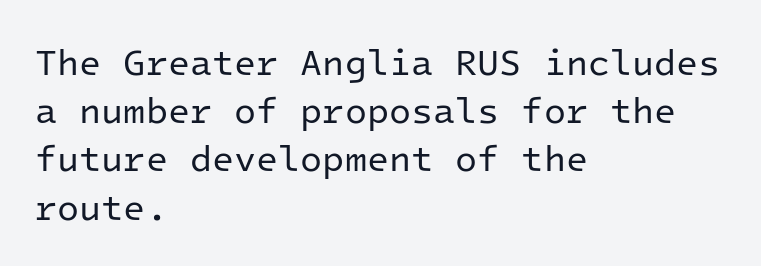
The image shows 36 px regular-weight sans-serif type, upright, monospaced; set left-aligned, normal line spacing (1.34x), normal letter spacing, not underlined; low stroke contrast and a medium x-height.
